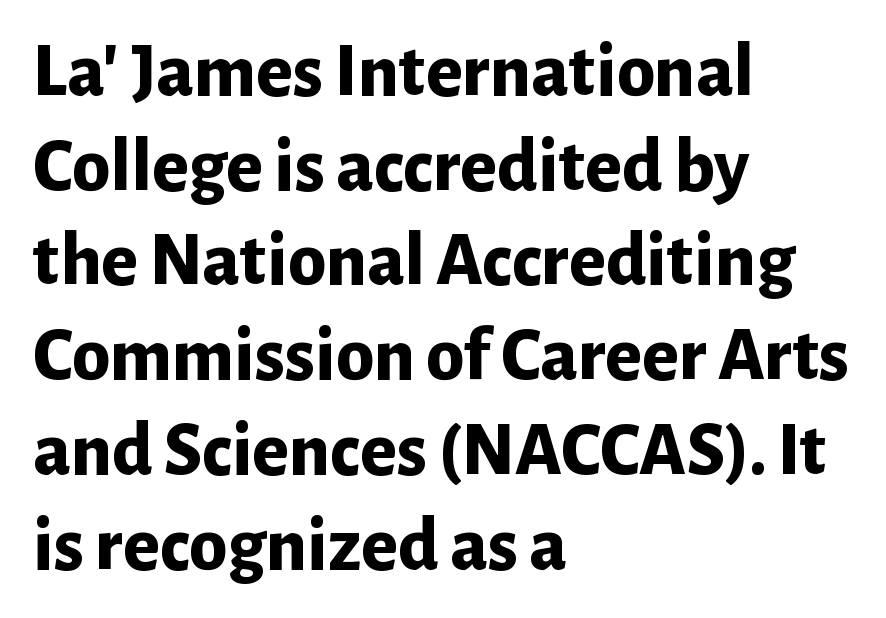
The image shows 77 px bold sans-serif type, upright; set left-aligned, line spacing 1.23x, normal letter spacing, not underlined; low stroke contrast and a medium x-height.
